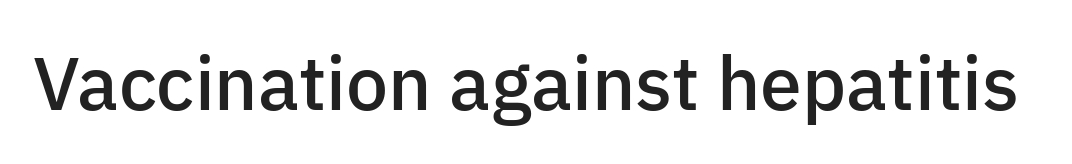
The image shows 75 px semibold sans-serif type, upright; set normal letter spacing, not underlined; low stroke contrast and a medium x-height.
